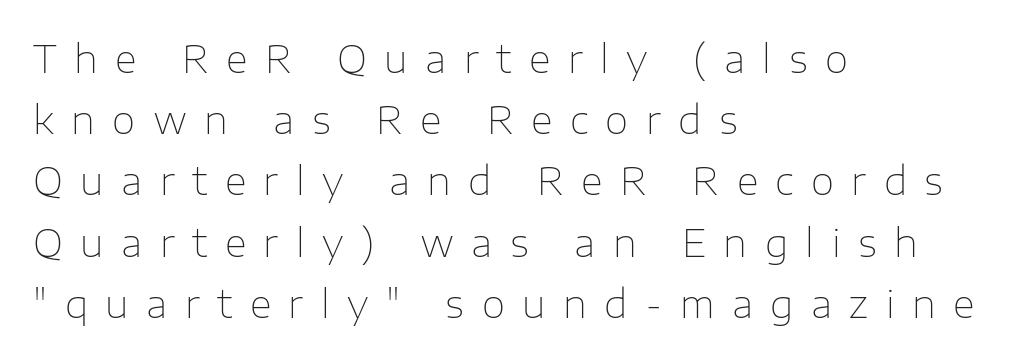
The image shows 38 px thin sans-serif type, upright; set left-aligned, normal line spacing (1.61x), unusually wide letter spacing (+0.46 em), not underlined; low stroke contrast and a medium x-height.
